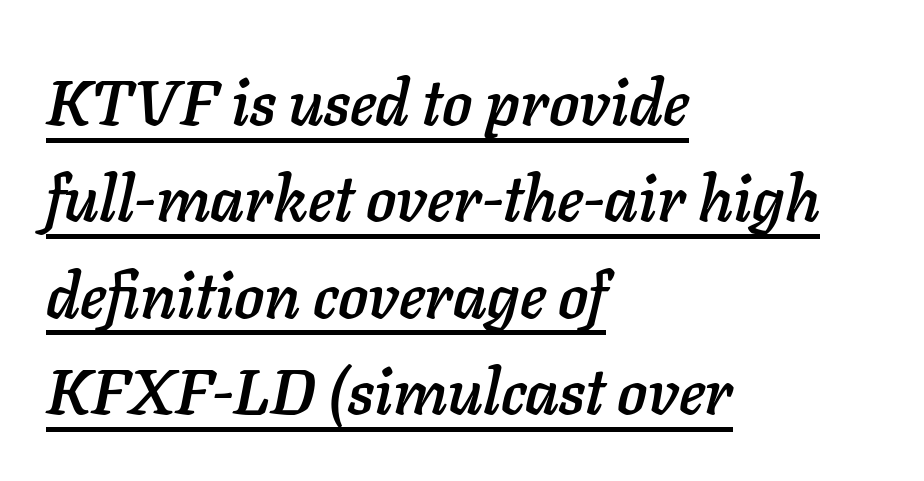
Q: Is the text italic (slanted)? A: Yes, it leans right by about 11 degrees.
Q: Is the text underlined? A: Yes.
Q: How is the paragraph aligned? A: Left-aligned.
Q: Is the spacing between letters normal or unusually wide? A: Normal.
Q: Is the spacing between lines tight, normal or loose? A: Normal.
Q: Width (condensed, normal, or wide)? A: Normal.
Q: Stroke contrast? A: Low.
Q: x-height? A: Medium.
Q: Monospaced? A: No.
